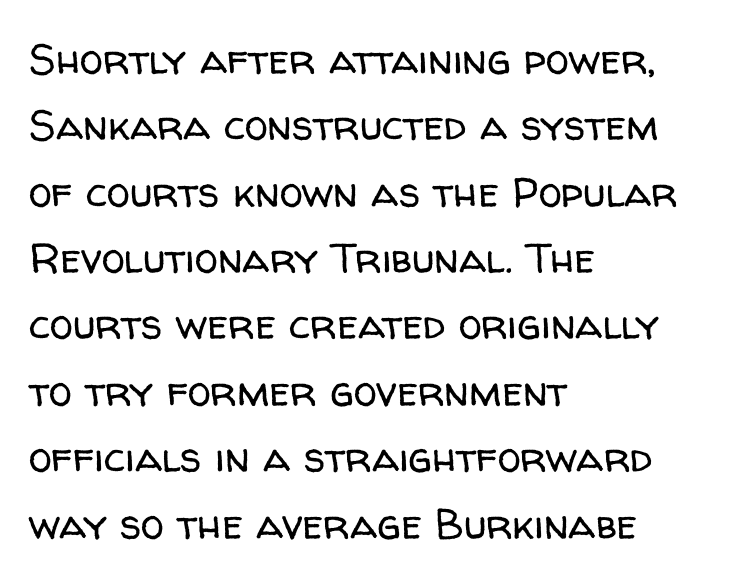
Q: Is the text bold? A: No.
Q: Is the text italic (slanted)? A: No, it is upright.
Q: Is the typeface a serif or a sans-serif typeface? A: Sans-serif.
Q: Is the text underlined? A: No.
Q: How is the paragraph aligned? A: Left-aligned.
Q: Is the spacing between letters normal or unusually wide? A: Normal.
Q: Is the spacing between lines tight, normal or loose? A: Normal.
Q: Width (condensed, normal, or wide)? A: Normal.
Q: Stroke contrast? A: Low.
Q: x-height? A: Medium.
Q: Monospaced? A: No.
